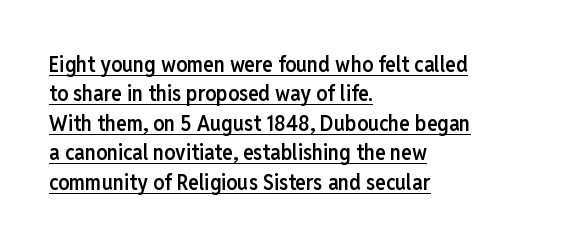
Q: Is the text bold? A: Semi-bold.
Q: Is the text italic (slanted)? A: No, it is upright.
Q: Is the text underlined? A: Yes.
Q: How is the paragraph aligned? A: Left-aligned.
Q: Is the spacing between letters normal or unusually wide? A: Normal.
Q: Is the spacing between lines tight, normal or loose? A: Normal.
